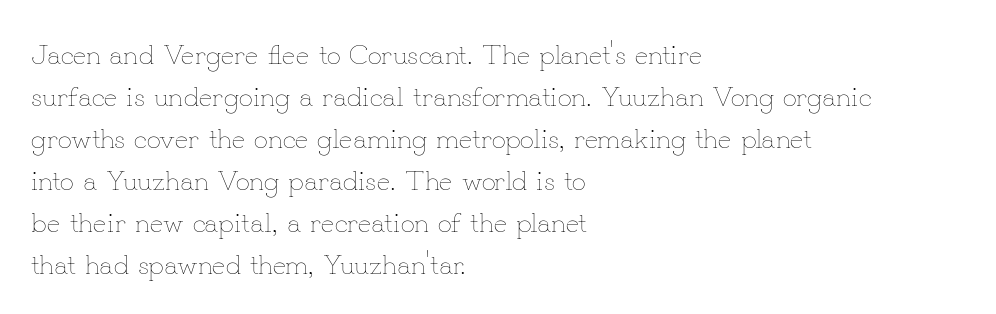
Q: Is the text bold? A: No.
Q: Is the text italic (slanted)? A: No, it is upright.
Q: Is the text underlined? A: No.
Q: How is the paragraph aligned? A: Left-aligned.
Q: Is the spacing between letters normal or unusually wide? A: Normal.
Q: Is the spacing between lines tight, normal or loose? A: Normal.
Q: Width (condensed, normal, or wide)? A: Normal.
Q: Stroke contrast? A: Low.
Q: x-height? A: Small.
Q: Monospaced? A: No.
